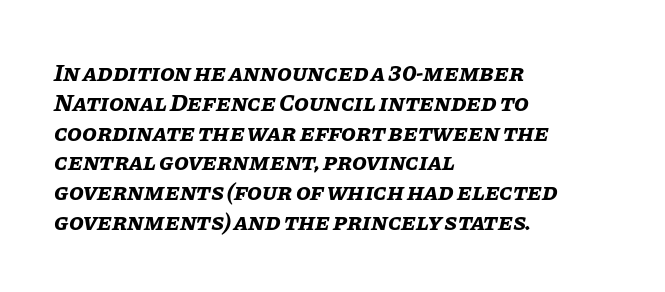
The image shows 24 px bold type, italic (leaning right); set left-aligned, line spacing 1.24x, normal letter spacing, not underlined.
